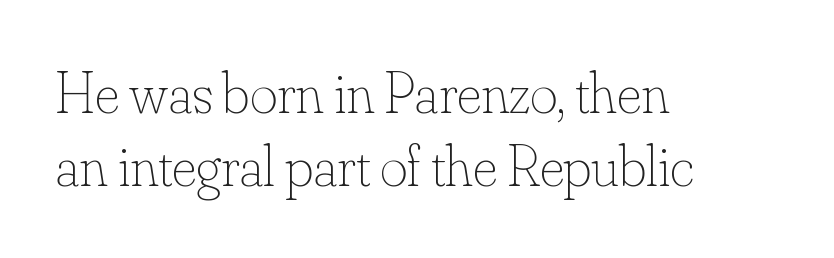
{"italic": "no", "bold": "no", "weight": "thin", "width": "normal", "stroke_contrast": "low", "x_height": "small", "monospaced": "no", "underline": "no", "align": "left", "line_spacing_ratio": 1.24, "letter_spacing": "normal", "letter_spacing_em": 0.0, "glyph_px": 59}
